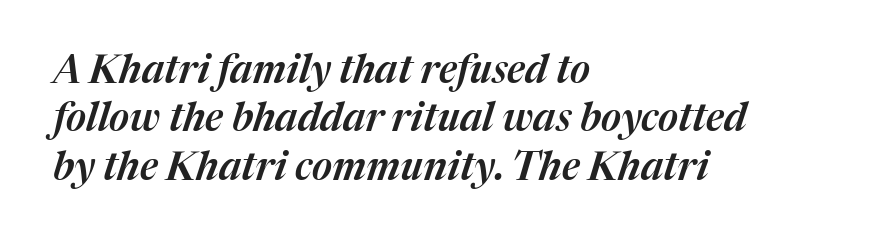
Q: Is the text italic (slanted)? A: Yes, it leans right by about 17 degrees.
Q: Is the text underlined? A: No.
Q: How is the paragraph aligned? A: Left-aligned.
Q: Is the spacing between letters normal or unusually wide? A: Normal.
Q: Width (condensed, normal, or wide)? A: Normal.
Q: Stroke contrast? A: Medium.
Q: x-height? A: Medium.
Q: Monospaced? A: No.
